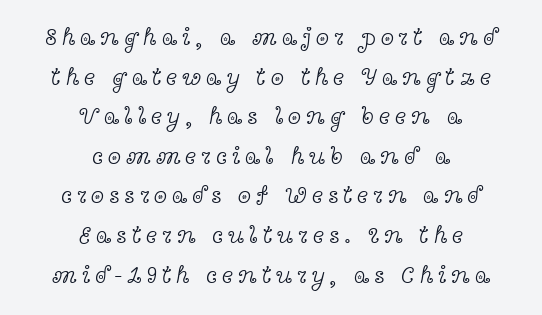
{"italic": "no", "bold": "no", "underline": "no", "align": "center", "line_spacing": "normal", "line_spacing_ratio": 1.65, "letter_spacing": "wide", "letter_spacing_em": 0.2, "glyph_px": 24}
